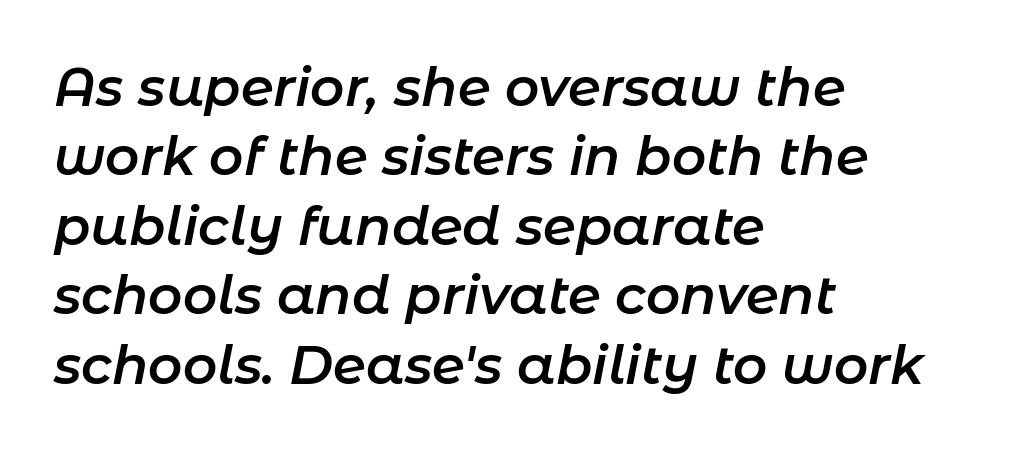
The image shows 53 px semibold type, italic (leaning right); set left-aligned, normal line spacing (1.31x), normal letter spacing, not underlined; low stroke contrast and a medium x-height.
